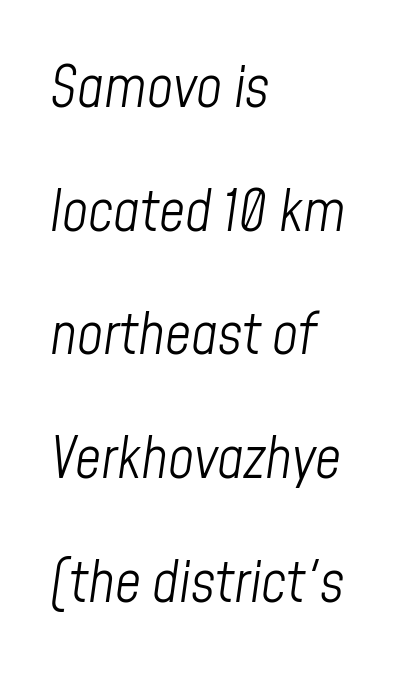
These lines stand farther apart than default settings would place them. Stems and bowls with no extra thickness — not bold. Compared with ordinary roman type, these characters are visibly tilted. One-word summary of the alignment: left. The passage shown is typed in a proportional face where columns would drift.
